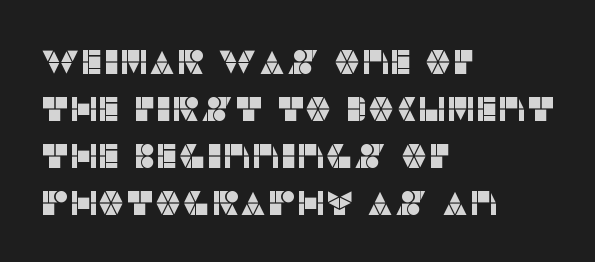
The image shows 34 px sans-serif type, upright; set left-aligned, normal line spacing (1.38x), normal letter spacing, not underlined; low stroke contrast and a large x-height.
